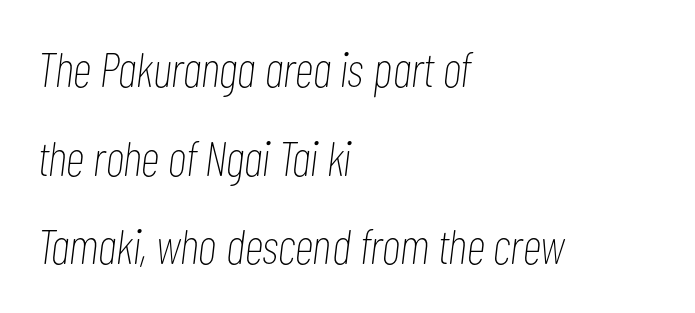
The image shows 49 px thin, condensed type, italic (leaning right); set left-aligned, line spacing 1.81x, normal letter spacing, not underlined; low stroke contrast and a medium x-height.
